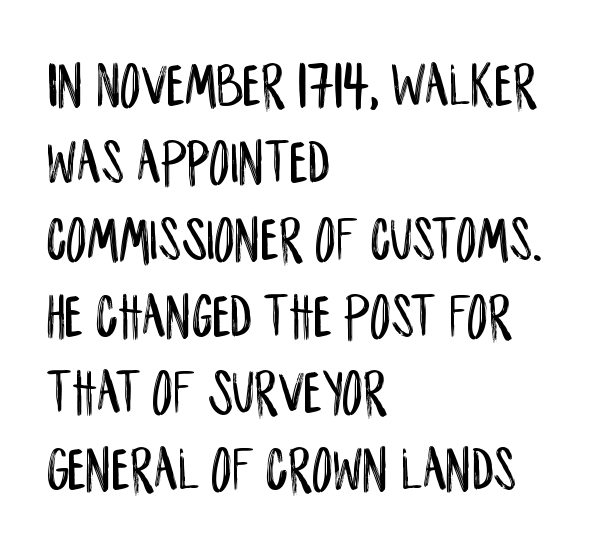
{"serif": "no", "italic": "no", "width": "condensed", "stroke_contrast": "low", "x_height": "large", "monospaced": "no", "underline": "no", "align": "left", "line_spacing_ratio": 1.22, "letter_spacing": "normal", "letter_spacing_em": 0.0, "glyph_px": 63}
